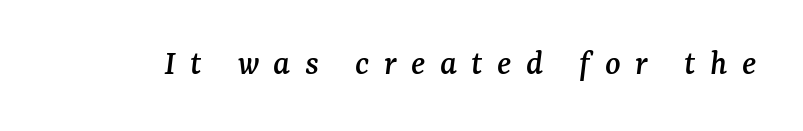
Q: Is the text italic (slanted)? A: Yes, it leans right by about 7 degrees.
Q: Is the typeface a serif or a sans-serif typeface? A: Serif.
Q: Is the text underlined? A: No.
Q: Is the spacing between letters normal or unusually wide? A: Unusually wide.
Q: Width (condensed, normal, or wide)? A: Normal.
Q: Stroke contrast? A: Medium.
Q: x-height? A: Medium.
Q: Monospaced? A: No.
